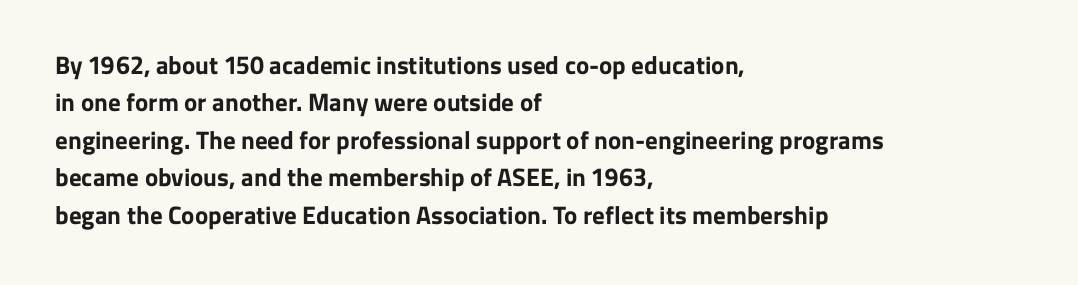
Q: Is the text bold? A: Yes.
Q: Is the text italic (slanted)? A: No, it is upright.
Q: Is the text underlined? A: No.
Q: How is the paragraph aligned? A: Left-aligned.
Q: Is the spacing between letters normal or unusually wide? A: Normal.
Q: Is the spacing between lines tight, normal or loose? A: Normal.
